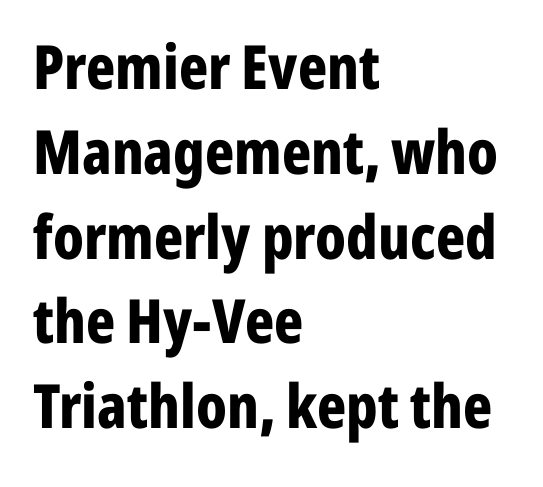
Lines of text with bare space underneath. This is the regular roman posture of the typeface. These lines are rendered in a variable-pitch font. The horizontal fit of the characters is conventional and even. Horizontal bands of white between lines are of average thickness.
